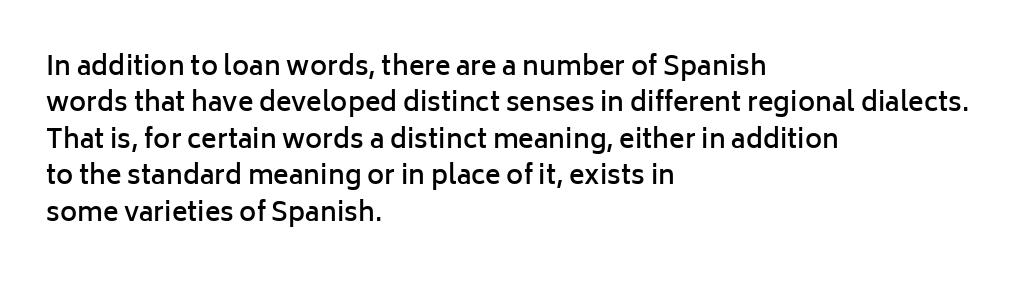
{"italic": "no", "bold": "semi", "underline": "no", "align": "left", "line_spacing": "normal", "line_spacing_ratio": 1.4, "letter_spacing": "normal", "letter_spacing_em": 0.0, "glyph_px": 26}
